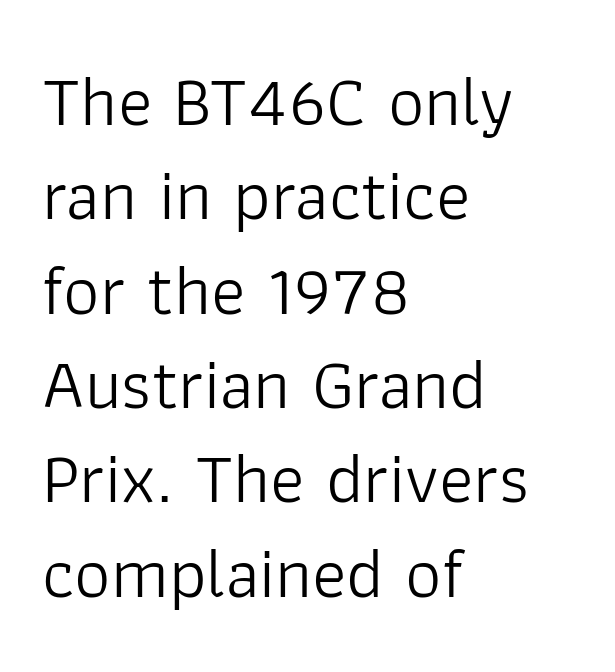
The paragraph shown leans on its left margin. The letters sit at their default tracking, neither squeezed nor spread. The font is comparable to plain body text, perhaps lighter. Note the varied advance widths — an 'i' is clearly narrower than an 'm'. Honestly, there is no underline to notice here at all. These lines sit exactly where default settings would place them.
